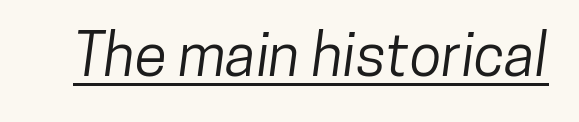
Q: Is the typeface a serif or a sans-serif typeface? A: Sans-serif.
Q: Is the text underlined? A: Yes.
Q: Is the spacing between letters normal or unusually wide? A: Normal.
Q: Width (condensed, normal, or wide)? A: Condensed.
Q: Stroke contrast? A: Low.
Q: x-height? A: Medium.
Q: Monospaced? A: No.
